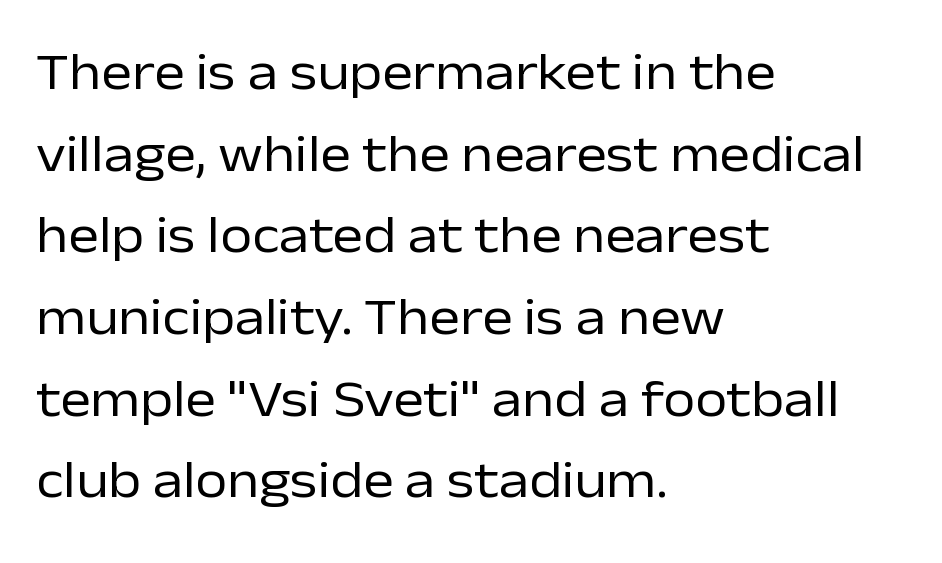
The image shows 52 px regular-weight sans-serif type, upright; set left-aligned, normal line spacing (1.57x), normal letter spacing, not underlined; low stroke contrast and a medium x-height.
